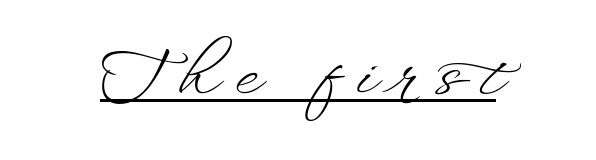
Q: Is the text bold? A: No.
Q: Is the text italic (slanted)? A: Yes.
Q: Is the text underlined? A: Yes.
Q: Is the spacing between letters normal or unusually wide? A: Unusually wide.
Q: Width (condensed, normal, or wide)? A: Wide.
Q: Stroke contrast? A: Low.
Q: x-height? A: Small.
Q: Monospaced? A: No.
